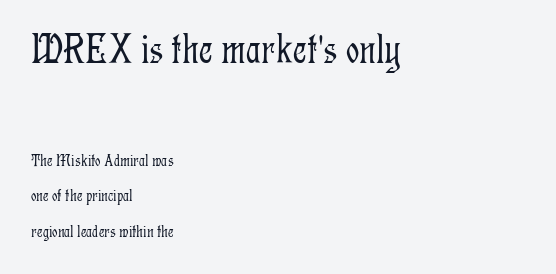
The image shows 42 px light, condensed serif type, upright; set left-aligned, loose line spacing (2.1x), normal letter spacing, not underlined; the first (top) block is 2.47x larger; low stroke contrast and a medium x-height.
